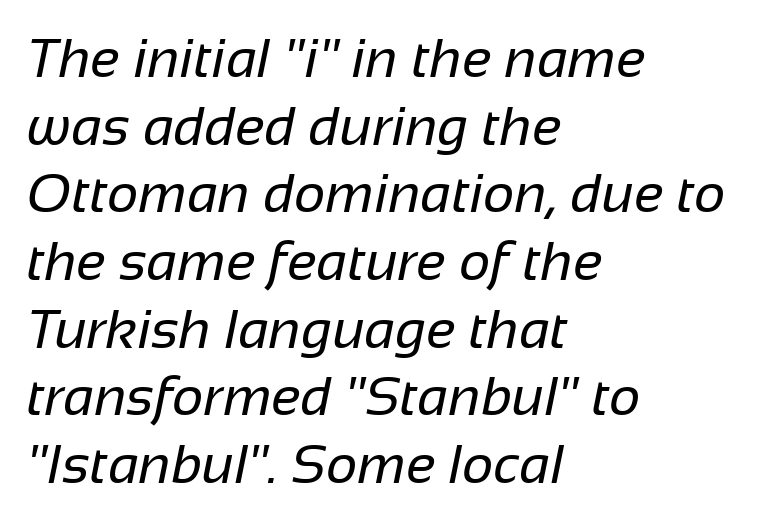
The image shows 55 px regular-weight sans-serif type; set left-aligned, line spacing 1.23x, normal letter spacing, not underlined; low stroke contrast and a medium x-height.
